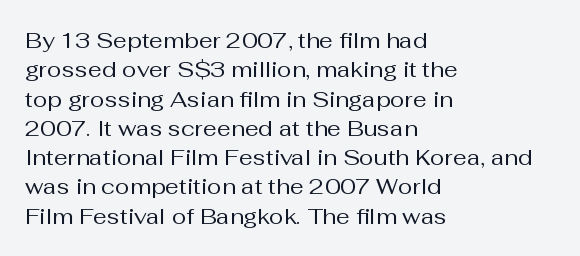
{"italic": "no", "bold": "no", "underline": "no", "align": "left", "line_spacing": "normal", "line_spacing_ratio": 1.33, "letter_spacing": "normal", "letter_spacing_em": 0.0, "glyph_px": 22}
